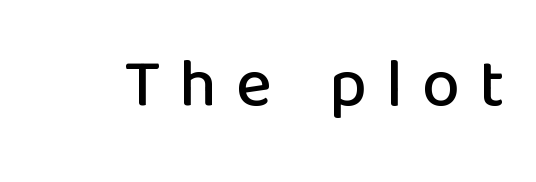
The image shows 68 px sans-serif type, upright; set unusually wide letter spacing (+0.28 em), not underlined; low stroke contrast and a medium x-height.
